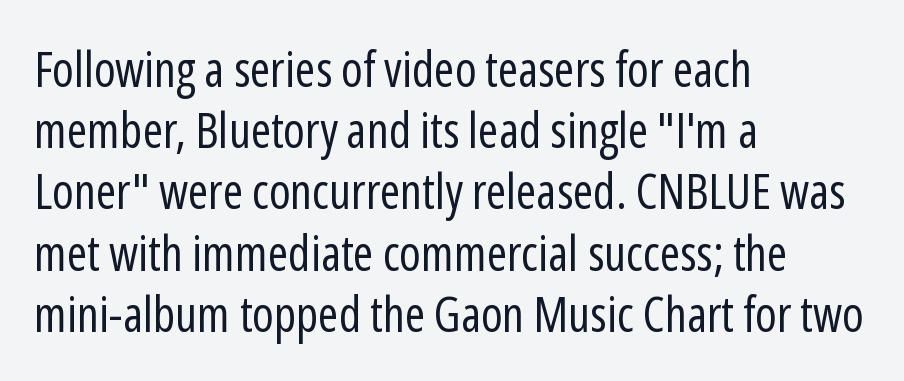
Q: Is the text bold? A: No.
Q: Is the text italic (slanted)? A: No, it is upright.
Q: Is the typeface a serif or a sans-serif typeface? A: Sans-serif.
Q: Is the text underlined? A: No.
Q: How is the paragraph aligned? A: Left-aligned.
Q: Is the spacing between letters normal or unusually wide? A: Normal.
Q: Is the spacing between lines tight, normal or loose? A: Normal.
Q: Width (condensed, normal, or wide)? A: Condensed.
Q: Stroke contrast? A: Low.
Q: x-height? A: Medium.
Q: Monospaced? A: No.
